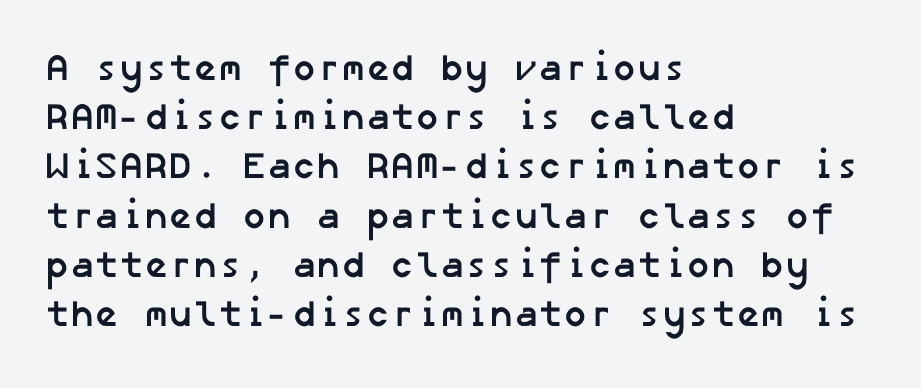
{"serif": "no", "bold": "yes", "weight": "semibold", "width": "normal", "stroke_contrast": "low", "x_height": "medium", "underline": "no", "align": "left", "line_spacing": "normal", "line_spacing_ratio": 1.33, "letter_spacing": "normal", "letter_spacing_em": 0.0, "glyph_px": 37}
